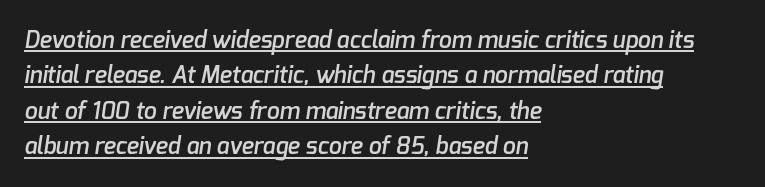
The image shows 23 px text type; set left-aligned, normal line spacing (1.54x), normal letter spacing, underlined.
